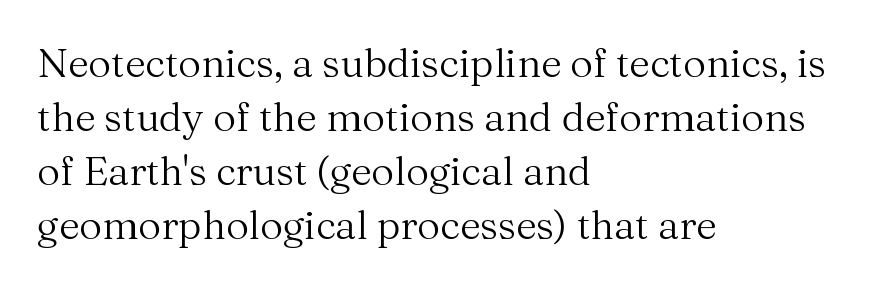
{"serif": "yes", "italic": "no", "bold": "no", "weight": "regular", "width": "normal", "stroke_contrast": "medium", "x_height": "medium", "monospaced": "no", "underline": "no", "align": "left", "line_spacing": "normal", "line_spacing_ratio": 1.35, "letter_spacing": "normal", "letter_spacing_em": 0.0, "glyph_px": 40}
